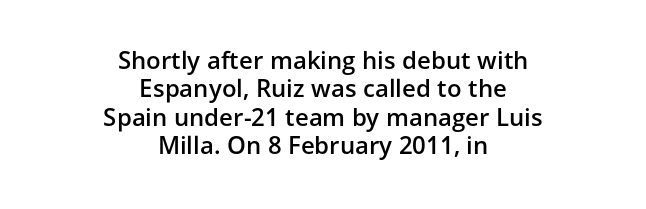
The image shows 24 px text type, upright; set centered, line spacing 1.18x, normal letter spacing, not underlined.
